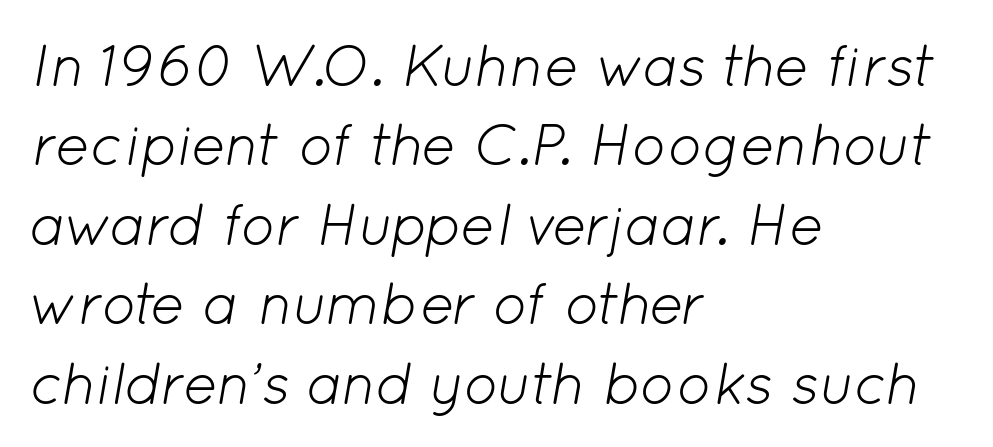
Q: Is the text bold? A: No.
Q: Is the text italic (slanted)? A: Yes, it leans right by about 12 degrees.
Q: Is the text underlined? A: No.
Q: How is the paragraph aligned? A: Left-aligned.
Q: Is the spacing between letters normal or unusually wide? A: Normal.
Q: Is the spacing between lines tight, normal or loose? A: Normal.
Q: Width (condensed, normal, or wide)? A: Normal.
Q: Stroke contrast? A: Low.
Q: x-height? A: Medium.
Q: Monospaced? A: No.
